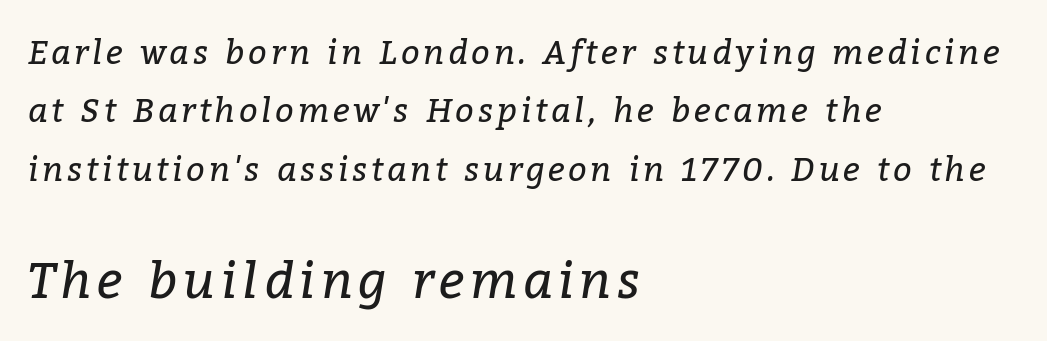
Q: Is the text bold? A: No.
Q: Is the text italic (slanted)? A: Yes, it leans right by about 9 degrees.
Q: Is the typeface a serif or a sans-serif typeface? A: Serif.
Q: Is the text underlined? A: No.
Q: How is the paragraph aligned? A: Left-aligned.
Q: Which block of text is set in a larger size, the first (top) or the second (bottom)? A: The second (bottom) one.
Q: Width (condensed, normal, or wide)? A: Normal.
Q: Stroke contrast? A: Low.
Q: x-height? A: Medium.
Q: Monospaced? A: No.
